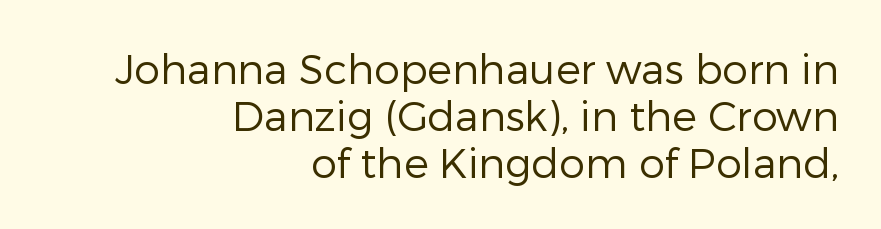
{"serif": "no", "italic": "no", "bold": "no", "weight": "regular", "width": "normal", "stroke_contrast": "low", "x_height": "medium", "monospaced": "no", "underline": "no", "align": "right", "line_spacing": "tight", "line_spacing_ratio": 1.15, "letter_spacing": "normal", "letter_spacing_em": 0.0, "glyph_px": 41}
